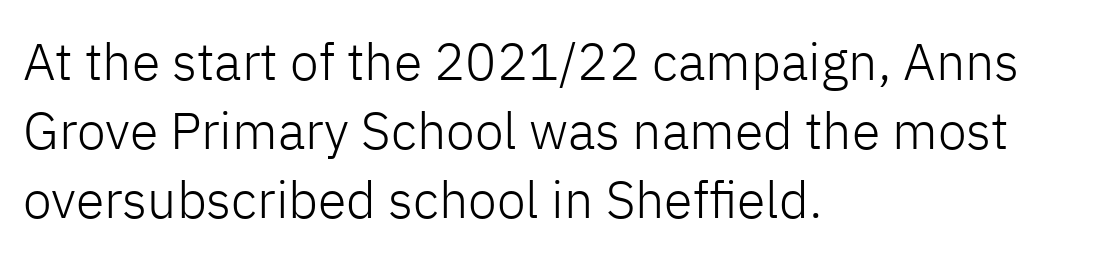
The rag falls on the right side of this text block. Short note: letters normally spaced. The rows are spaced the way most documents space them. Counters stay open thanks to moderate or lighter strokes.
